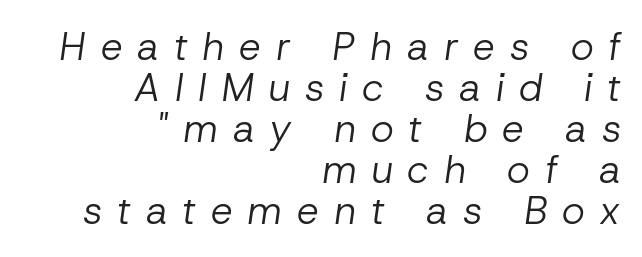
Check the space under the baseline: it is left empty. The face used here is proportionally spaced, like ordinary book or web type. If you drew a ruler down the right edge, every line would touch it. Observe the wide spacing: letters keep a clear distance from each other.
